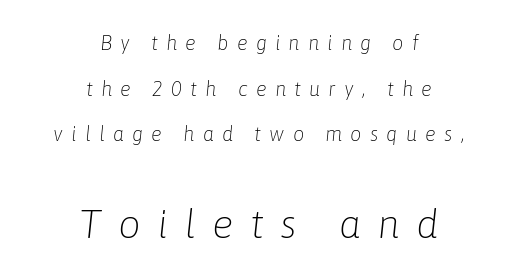
Q: Is the text bold? A: No.
Q: Is the text italic (slanted)? A: Yes, it leans right by about 6 degrees.
Q: Is the text underlined? A: No.
Q: How is the paragraph aligned? A: Centered.
Q: Is the spacing between letters normal or unusually wide? A: Unusually wide.
Q: Is the spacing between lines tight, normal or loose? A: Loose.
Q: Which block of text is set in a larger size, the first (top) or the second (bottom)? A: The second (bottom) one.
Q: Width (condensed, normal, or wide)? A: Normal.
Q: Stroke contrast? A: Low.
Q: x-height? A: Medium.
Q: Monospaced? A: No.
